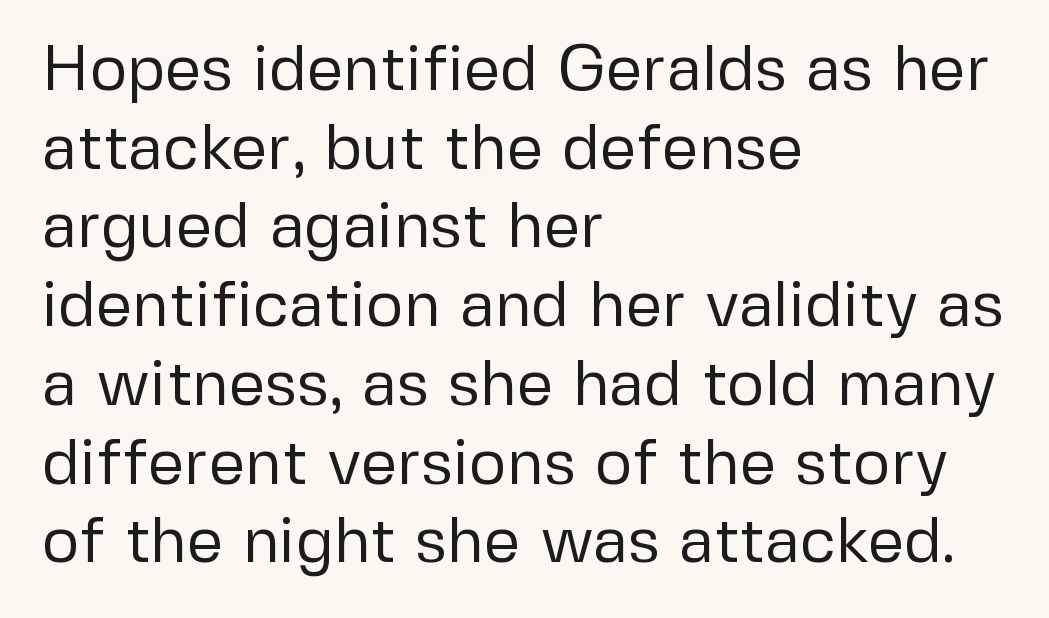
Q: Is the text bold? A: No.
Q: Is the text italic (slanted)? A: No, it is upright.
Q: Is the typeface a serif or a sans-serif typeface? A: Sans-serif.
Q: Is the text underlined? A: No.
Q: How is the paragraph aligned? A: Left-aligned.
Q: Is the spacing between letters normal or unusually wide? A: Normal.
Q: Width (condensed, normal, or wide)? A: Normal.
Q: Stroke contrast? A: Low.
Q: x-height? A: Medium.
Q: Monospaced? A: No.
